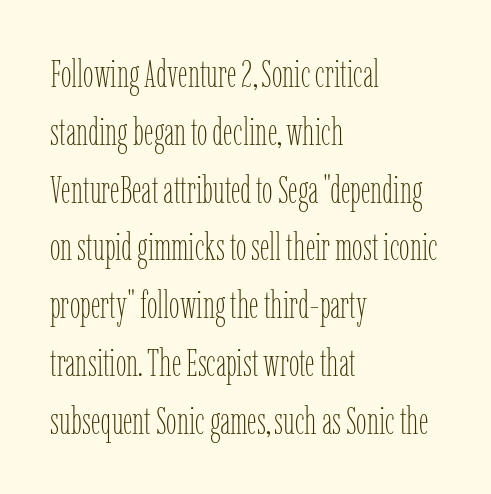
The strip under each line holds only bare page. Upright lettering throughout. Proportional: the letters do not fall into vertical columns. Here the glyphs are tracked normally, forming tight word shapes.
